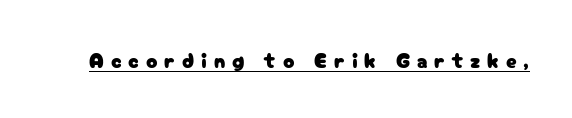
The image shows 21 px text type, upright; set unusually wide letter spacing (+0.33 em), underlined.
